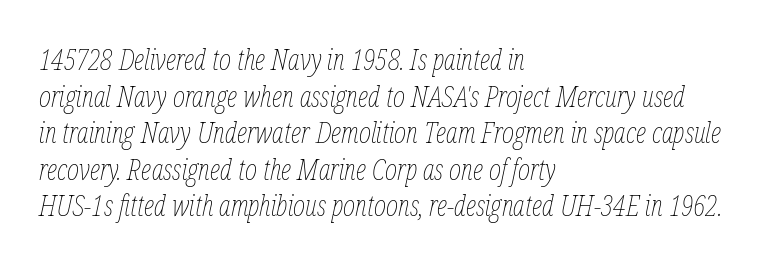
{"italic": "yes", "lean": "right", "slant_degrees": 12, "bold": "no", "weight": "thin", "width": "condensed", "stroke_contrast": "low", "x_height": "medium", "monospaced": "no", "underline": "no", "align": "left", "line_spacing": "normal", "line_spacing_ratio": 1.26, "letter_spacing": "normal", "letter_spacing_em": 0.0, "glyph_px": 29}
